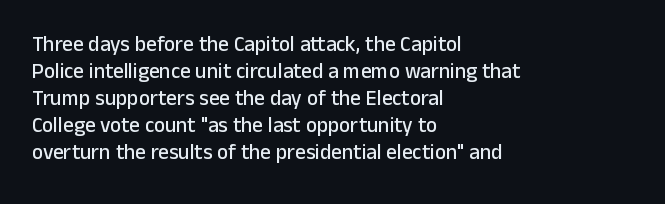
{"italic": "no", "underline": "no", "align": "left", "line_spacing": "normal", "line_spacing_ratio": 1.28, "letter_spacing": "normal", "letter_spacing_em": 0.0, "glyph_px": 21}
